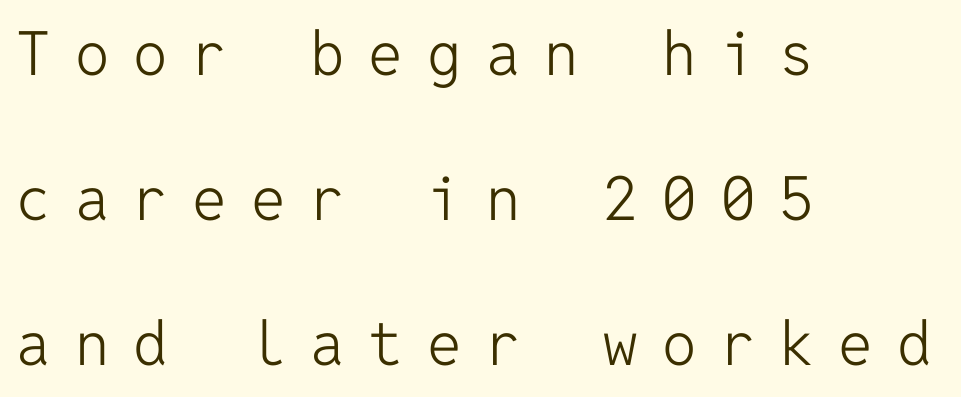
Caption: multi-line text, flush left, ragged right. The glyphs in this specimen are sans serif. Loose tracking; the words dissolve into strings of separated letters. Clear beneath every line of the passage. Note the uniform advance width — an 'i' takes as much space as an 'm'. Notice the wide empty band between every row — that's loose leading.
